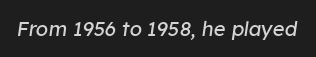
{"italic": "yes", "lean": "right", "slant_degrees": 8, "bold": "no", "underline": "no", "letter_spacing": "normal", "letter_spacing_em": 0.0, "glyph_px": 20}
